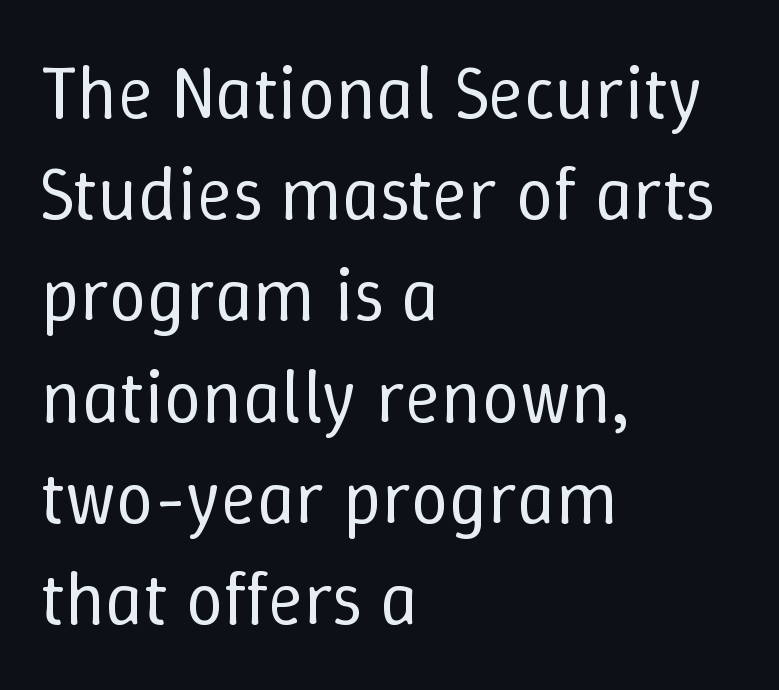
{"italic": "no", "bold": "no", "weight": "regular", "width": "normal", "stroke_contrast": "low", "x_height": "medium", "monospaced": "no", "underline": "no", "align": "left", "line_spacing": "normal", "line_spacing_ratio": 1.35, "letter_spacing": "normal", "letter_spacing_em": 0.0, "glyph_px": 75}
